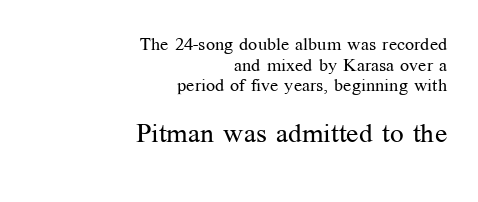
These glyphs show unthickened strokes, regular width or finer. Very little white space separates one row of letters from the next. Here the glyphs are tracked normally, forming tight word shapes. Posture: upright roman. Size contrast runs from small at the top to large at the bottom. The lines in this sample share a right terminus and differ only in where they begin.
